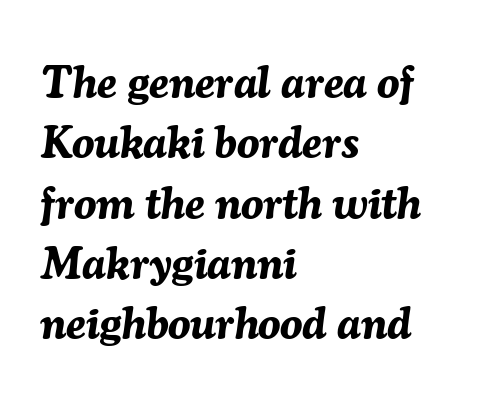
The string is rendered with underlining switched off. Does the copy run flush right? No — it runs flush left. Plenty of ink on the page — the face is bold. The horizontal fit of the characters is conventional and even.
